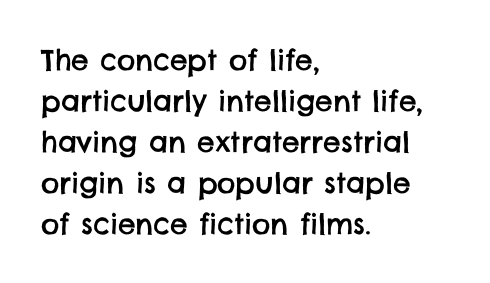
Q: Is the typeface a serif or a sans-serif typeface? A: Sans-serif.
Q: Is the text underlined? A: No.
Q: How is the paragraph aligned? A: Left-aligned.
Q: Is the spacing between letters normal or unusually wide? A: Normal.
Q: Is the spacing between lines tight, normal or loose? A: Normal.
Q: Width (condensed, normal, or wide)? A: Normal.
Q: Stroke contrast? A: Low.
Q: x-height? A: Large.
Q: Monospaced? A: No.
